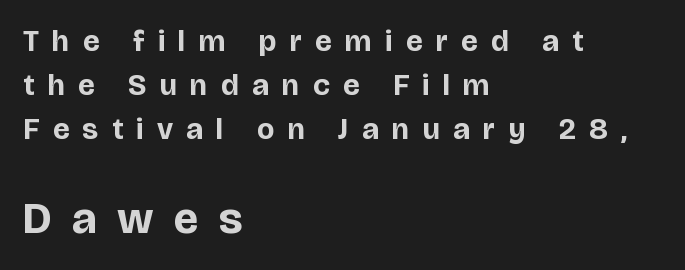
Q: Is the text bold? A: Yes.
Q: Is the text italic (slanted)? A: No, it is upright.
Q: Is the typeface a serif or a sans-serif typeface? A: Sans-serif.
Q: Is the text underlined? A: No.
Q: How is the paragraph aligned? A: Left-aligned.
Q: Is the spacing between letters normal or unusually wide? A: Unusually wide.
Q: Is the spacing between lines tight, normal or loose? A: Normal.
Q: Which block of text is set in a larger size, the first (top) or the second (bottom)? A: The second (bottom) one.
Q: Width (condensed, normal, or wide)? A: Normal.
Q: Stroke contrast? A: Low.
Q: x-height? A: Large.
Q: Monospaced? A: No.
